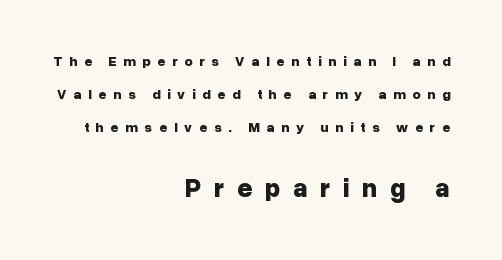
Size contrast runs from small at the top to large at the bottom. Students, observe: this is what heavily led, spacious text looks like. Line ends are locked; line starts wander. Italic? Not at all — the glyphs are vertical.
